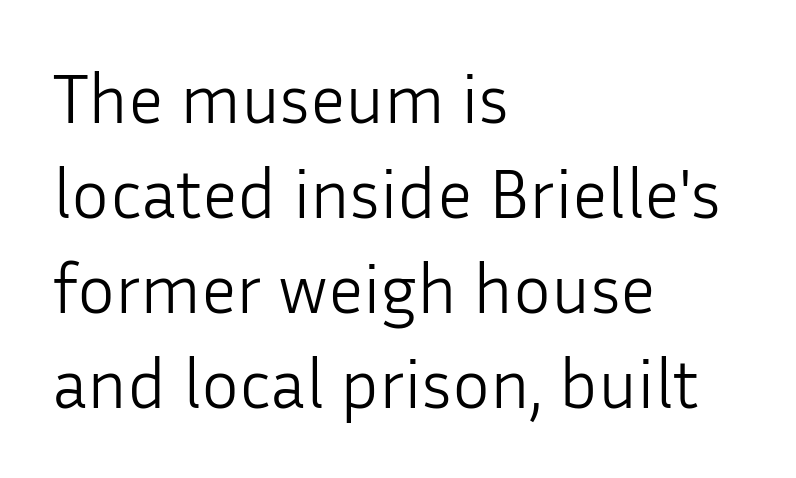
Casual observation: everything's shoved over to the left. Bare-footed words on every line. The horizontal fit of the characters is conventional and even. The designer went with a sans here, leaving each stem footless. Summary of vertical rhythm: regular, with standard interline spacing. It's the straight-up-and-down kind of type.
